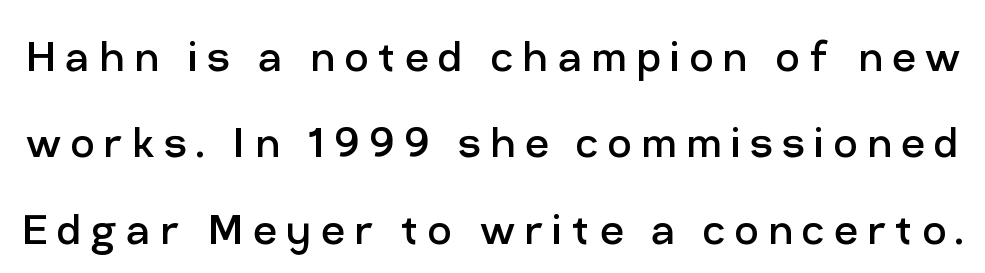
{"serif": "no", "italic": "no", "bold": "no", "weight": "regular", "width": "normal", "stroke_contrast": "low", "x_height": "medium", "monospaced": "no", "underline": "no", "line_spacing": "normal", "line_spacing_ratio": 1.66, "glyph_px": 52}
